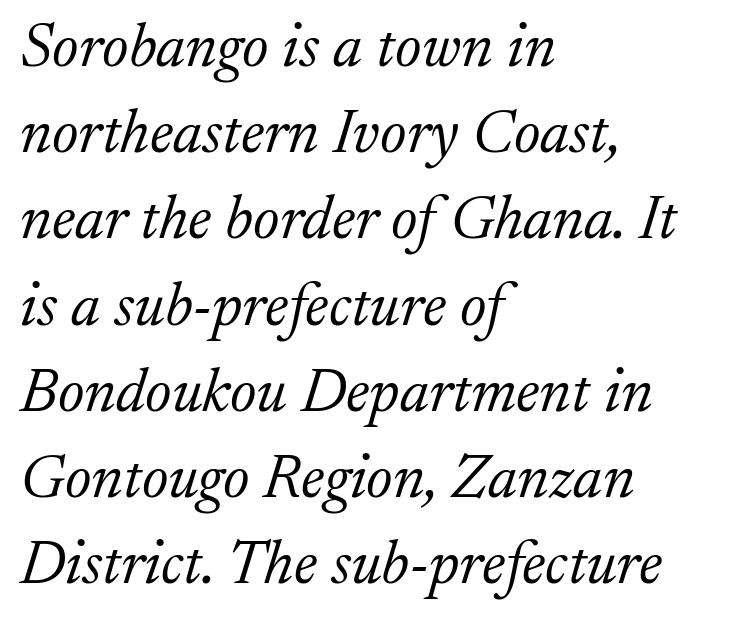
Q: Is the text bold? A: No.
Q: Is the text italic (slanted)? A: Yes, it leans right by about 17 degrees.
Q: Is the typeface a serif or a sans-serif typeface? A: Serif.
Q: Is the text underlined? A: No.
Q: How is the paragraph aligned? A: Left-aligned.
Q: Is the spacing between letters normal or unusually wide? A: Normal.
Q: Is the spacing between lines tight, normal or loose? A: Normal.
Q: Width (condensed, normal, or wide)? A: Normal.
Q: Stroke contrast? A: Low.
Q: x-height? A: Medium.
Q: Monospaced? A: No.
